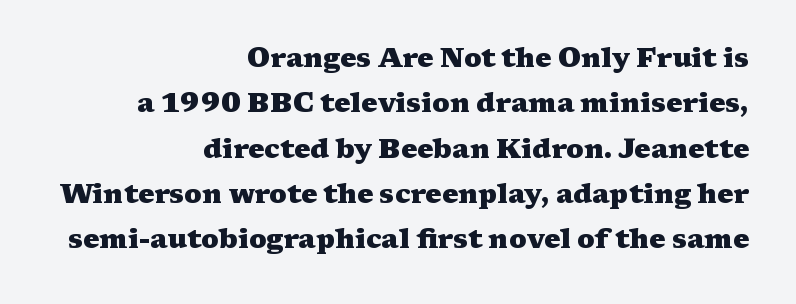
{"italic": "no", "bold": "yes", "underline": "no", "align": "right", "line_spacing": "normal", "line_spacing_ratio": 1.68, "letter_spacing": "normal", "letter_spacing_em": 0.0, "glyph_px": 27}
